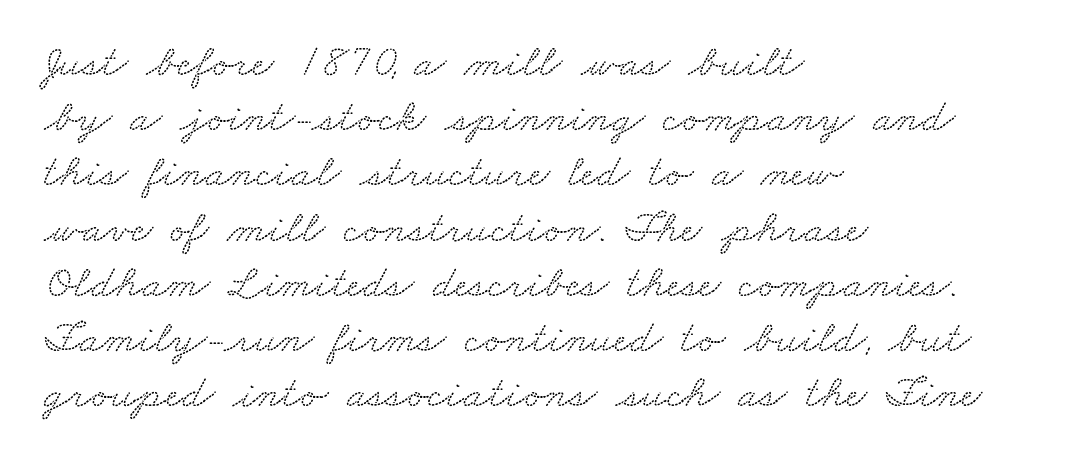
{"serif": "yes", "width": "wide", "stroke_contrast": "low", "x_height": "small", "monospaced": "no", "underline": "no", "align": "left", "line_spacing_ratio": 1.2, "letter_spacing": "normal", "letter_spacing_em": 0.0, "glyph_px": 46}
